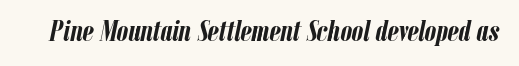
{"italic": "yes", "lean": "right", "slant_degrees": 12, "bold": "yes", "weight": "semibold", "width": "condensed", "stroke_contrast": "low", "x_height": "medium", "monospaced": "no", "underline": "no", "letter_spacing": "normal", "letter_spacing_em": 0.0, "glyph_px": 29}
